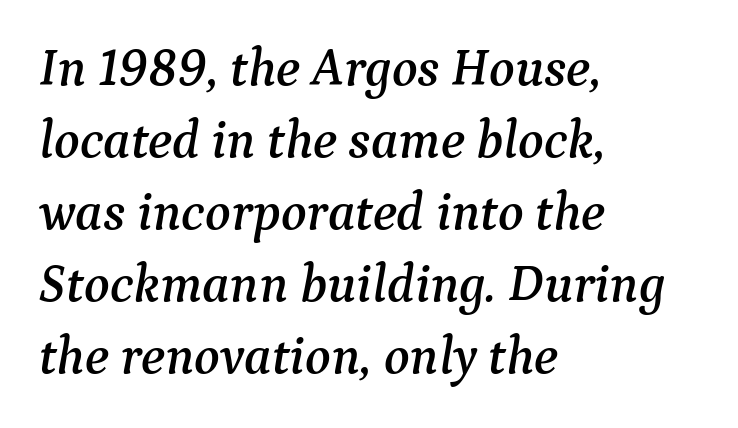
The image shows 53 px serif type, italic (leaning right); set left-aligned, normal line spacing (1.36x), normal letter spacing, not underlined; medium stroke contrast and a medium x-height.
